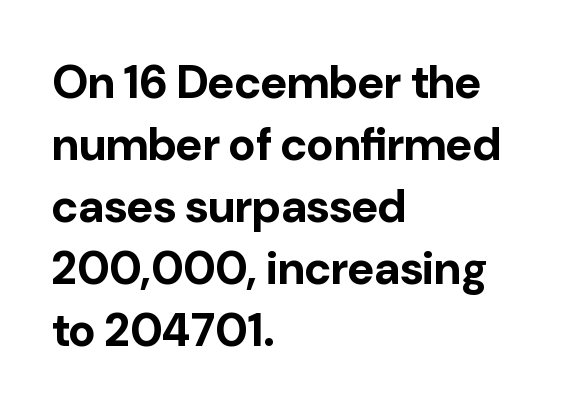
Leftover space on each line is placed entirely after the last word. Strokes here are thick enough to call this a true bold. Is there any slant? The stems are plumb. Honestly, there is no underline to notice here at all.
